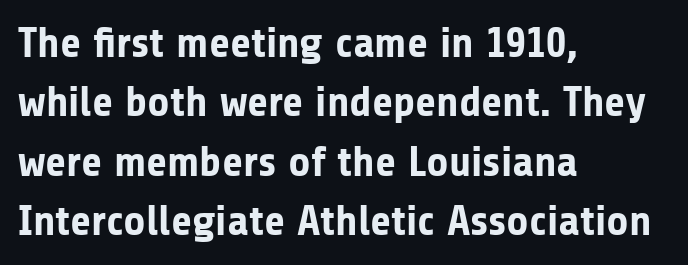
Letter spacing: default. Ascenders rise straight up at ninety degrees. Regarding leading, the lines here are spaced in the standard way. Here the designer chose a conventional face with non-uniform glyph widths. Nobody drew a line under any word here. A classic flush-left, rag-right setting is used for this passage.
